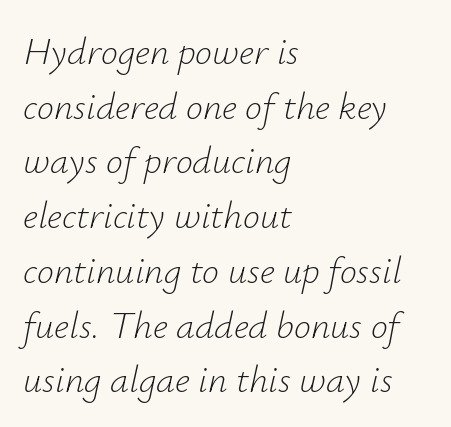
The image shows 38 px light type, italic (leaning right); set left-aligned, normal line spacing (1.44x), normal letter spacing, not underlined; low stroke contrast and a small x-height.
